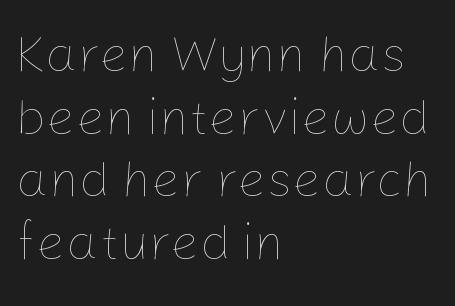
The image shows 51 px thin type, upright; set left-aligned, line spacing 1.23x, normal letter spacing, not underlined; low stroke contrast and a medium x-height.
